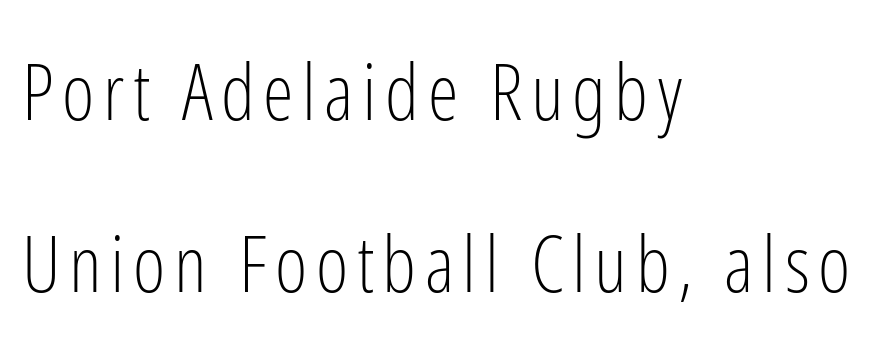
Q: Is the text bold? A: No.
Q: Is the text italic (slanted)? A: No, it is upright.
Q: Is the typeface a serif or a sans-serif typeface? A: Sans-serif.
Q: Is the text underlined? A: No.
Q: How is the paragraph aligned? A: Left-aligned.
Q: Is the spacing between lines tight, normal or loose? A: Loose.
Q: Width (condensed, normal, or wide)? A: Condensed.
Q: Stroke contrast? A: Low.
Q: x-height? A: Medium.
Q: Monospaced? A: No.
